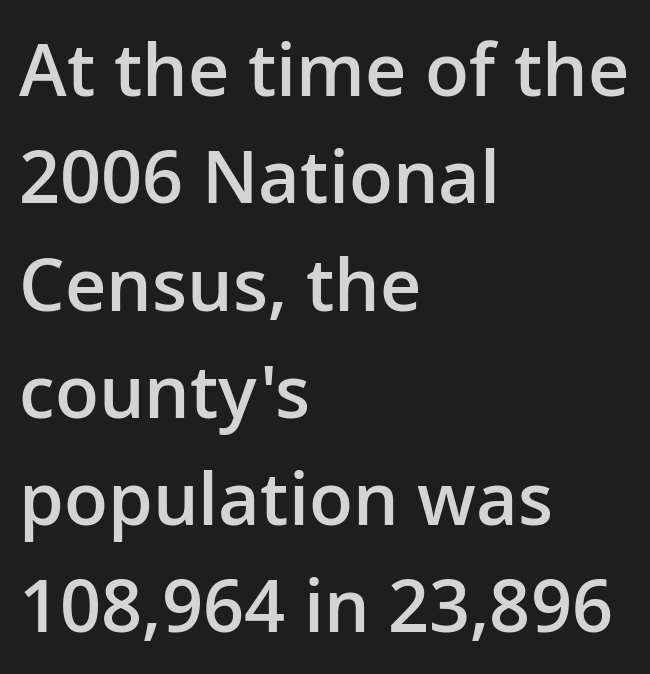
Q: Is the text bold? A: Semi-bold.
Q: Is the text italic (slanted)? A: No, it is upright.
Q: Is the typeface a serif or a sans-serif typeface? A: Sans-serif.
Q: Is the text underlined? A: No.
Q: How is the paragraph aligned? A: Left-aligned.
Q: Is the spacing between letters normal or unusually wide? A: Normal.
Q: Is the spacing between lines tight, normal or loose? A: Normal.
Q: Width (condensed, normal, or wide)? A: Normal.
Q: Stroke contrast? A: Low.
Q: x-height? A: Medium.
Q: Monospaced? A: No.
